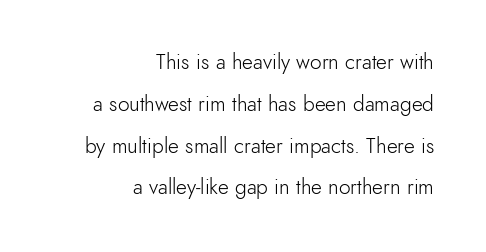
{"italic": "no", "bold": "no", "underline": "no", "align": "right", "line_spacing": "loose", "line_spacing_ratio": 1.99, "letter_spacing": "normal", "letter_spacing_em": 0.0, "glyph_px": 21}
